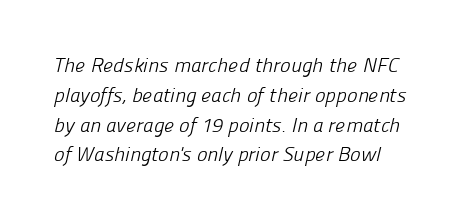
Q: Is the text bold? A: No.
Q: Is the text underlined? A: No.
Q: Is the spacing between letters normal or unusually wide? A: Normal.
Q: Is the spacing between lines tight, normal or loose? A: Normal.
